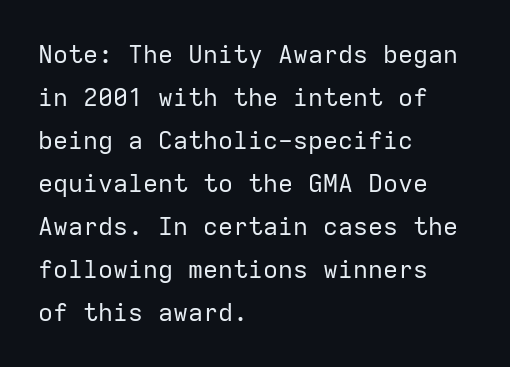
{"italic": "no", "bold": "no", "underline": "no", "align": "left", "line_spacing_ratio": 1.72, "letter_spacing": "normal", "letter_spacing_em": 0.0, "glyph_px": 25}
